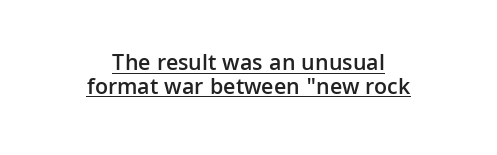
The image shows 23 px text type, upright; set centered, tight line spacing (1.03x), normal letter spacing, underlined.
